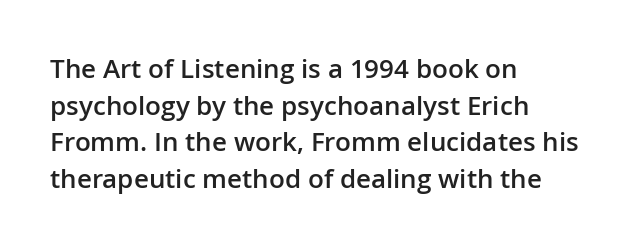
Every row of glyphs begins at an identical x-position on the left. Summary of weight: moderately heavy, a semibold. Evenly set lines give the paragraph a standard silhouette. In terms of letterspacing, this is plain default setting. When letters stand straight like this, we call the style roman or upright. The gap between lines stays unmarked.
